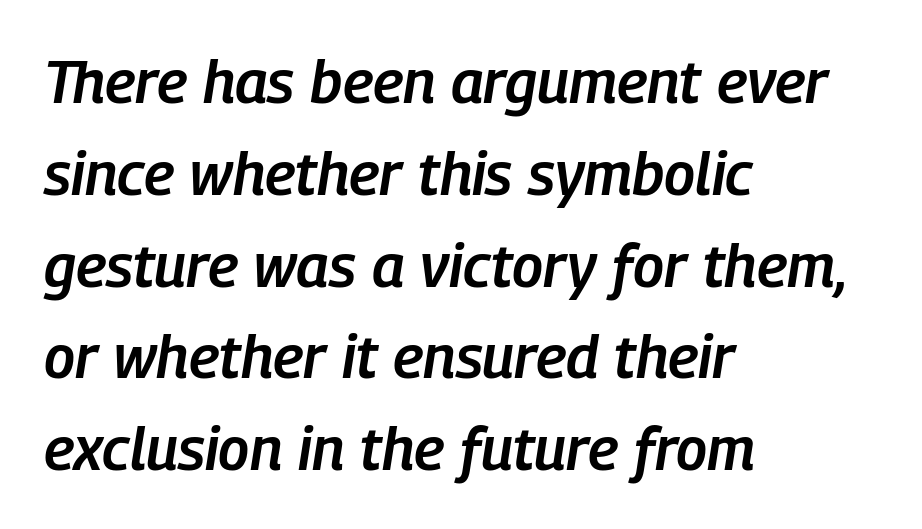
The image shows 60 px semibold, condensed type, italic (leaning right); set left-aligned, normal line spacing (1.53x), normal letter spacing, not underlined; low stroke contrast and a medium x-height.
